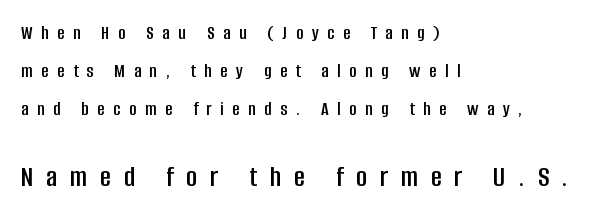
{"serif": "no", "italic": "no", "width": "condensed", "stroke_contrast": "low", "x_height": "large", "monospaced": "no", "underline": "no", "align": "left", "line_spacing": "loose", "line_spacing_ratio": 1.9, "letter_spacing": "wide", "letter_spacing_em": 0.43, "larger_block": "second", "size_ratio": 1.5, "glyph_px": 30}
